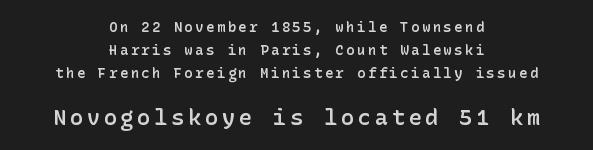
The image shows 22 px text type, upright; set centered, normal line spacing (1.63x), not underlined; the second (bottom) block is 1.57x larger.
